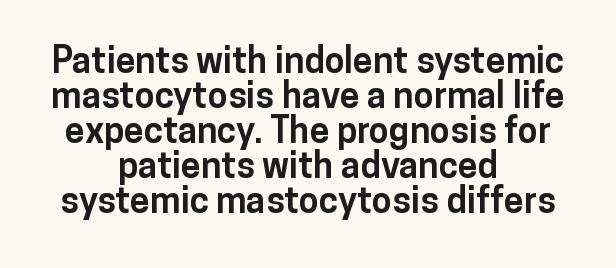
{"serif": "no", "italic": "no", "bold": "yes", "weight": "bold", "width": "normal", "stroke_contrast": "low", "x_height": "medium", "monospaced": "no", "underline": "no", "align": "center", "line_spacing": "tight", "line_spacing_ratio": 0.97, "letter_spacing": "normal", "letter_spacing_em": 0.0, "glyph_px": 36}
